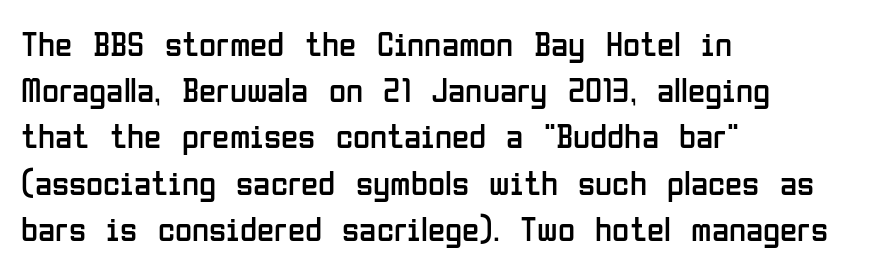
Descenders are the only things crossing below the line. Short and long lines alike share a common starting point at left. Between one letter and the next there's only the usual sliver of space. Notice how descenders clear the ascenders below comfortably — that's standard leading. Style check: upright.
